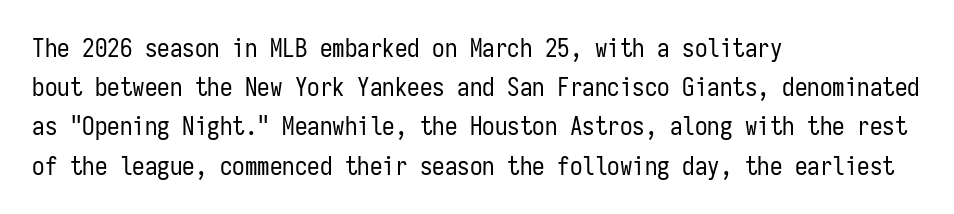
{"italic": "no", "bold": "no", "underline": "no", "align": "left", "line_spacing": "normal", "line_spacing_ratio": 1.57, "letter_spacing": "normal", "letter_spacing_em": 0.0, "glyph_px": 25}
